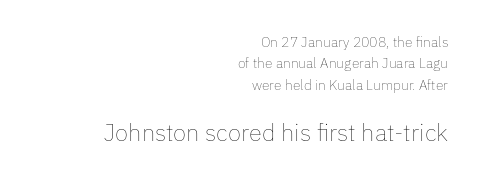
{"italic": "no", "bold": "no", "underline": "no", "align": "right", "line_spacing": "normal", "line_spacing_ratio": 1.53, "letter_spacing": "normal", "letter_spacing_em": 0.0, "larger_block": "second", "size_ratio": 1.71, "glyph_px": 24}
